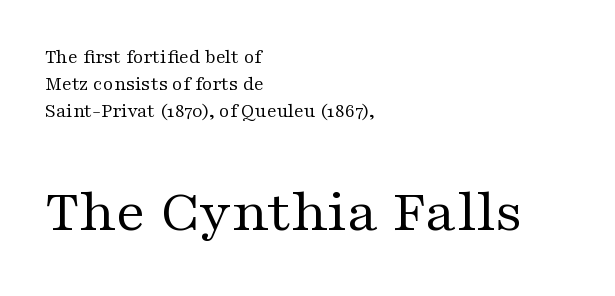
{"serif": "yes", "italic": "no", "bold": "no", "weight": "regular", "width": "wide", "stroke_contrast": "medium", "x_height": "medium", "monospaced": "no", "underline": "no", "align": "left", "line_spacing": "normal", "line_spacing_ratio": 1.36, "letter_spacing": "normal", "letter_spacing_em": 0.0, "larger_block": "second", "size_ratio": 3.05, "glyph_px": 61}
